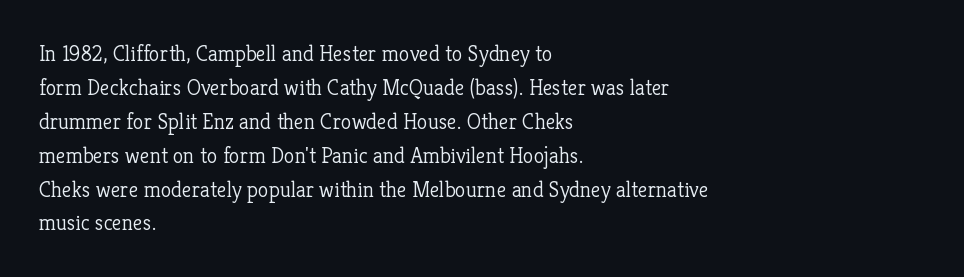
These lines stack with their left ends in a neat column. Any mark beneath the type? The region is blank. Short note: letters normally spaced. The type sits square on the baseline with zero lean.
